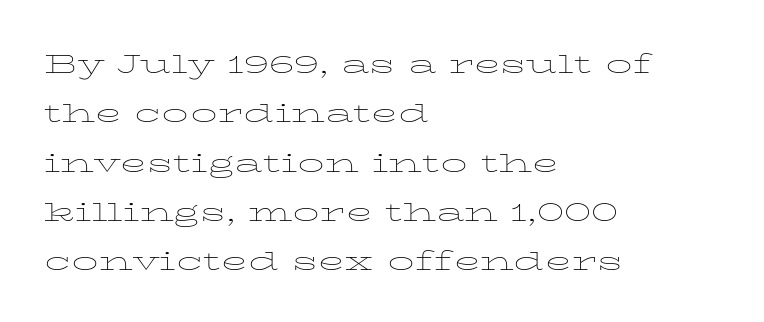
Students, observe: this is what conventionally led text looks like. Standard letterfit; no display-style spreading of the glyphs. If you drew a ruler down the left edge, every line would touch it. Note the varied advance widths — an 'i' is clearly narrower than an 'm'.
